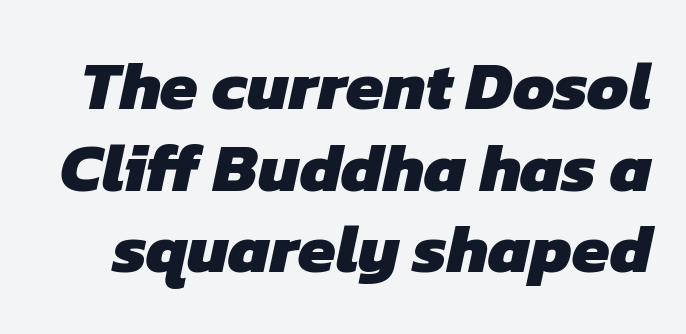
{"serif": "no", "bold": "yes", "weight": "heavy", "width": "normal", "stroke_contrast": "low", "x_height": "medium", "monospaced": "no", "underline": "no", "line_spacing_ratio": 1.2, "letter_spacing": "normal", "letter_spacing_em": 0.0, "glyph_px": 68}
